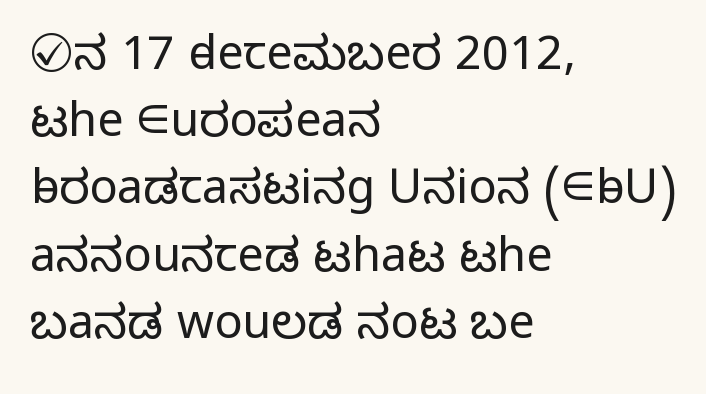
{"serif": "no", "italic": "no", "bold": "no", "weight": "light", "width": "normal", "stroke_contrast": "low", "x_height": "medium", "monospaced": "no", "underline": "no", "align": "left", "line_spacing": "normal", "line_spacing_ratio": 1.43, "letter_spacing": "normal", "letter_spacing_em": 0.0, "glyph_px": 47}
